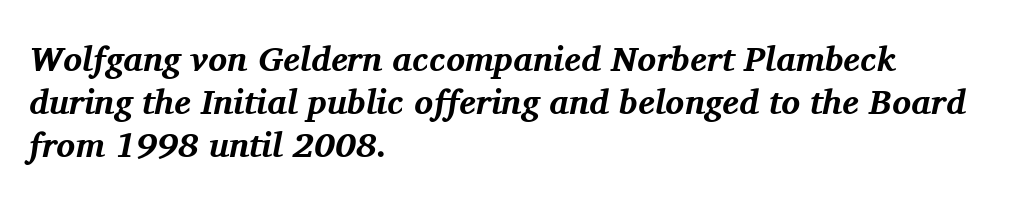
Q: Is the text bold? A: Yes.
Q: Is the text italic (slanted)? A: Yes, it leans right by about 11 degrees.
Q: Is the typeface a serif or a sans-serif typeface? A: Serif.
Q: Is the text underlined? A: No.
Q: How is the paragraph aligned? A: Left-aligned.
Q: Is the spacing between letters normal or unusually wide? A: Normal.
Q: Width (condensed, normal, or wide)? A: Normal.
Q: Stroke contrast? A: Medium.
Q: x-height? A: Medium.
Q: Monospaced? A: No.
